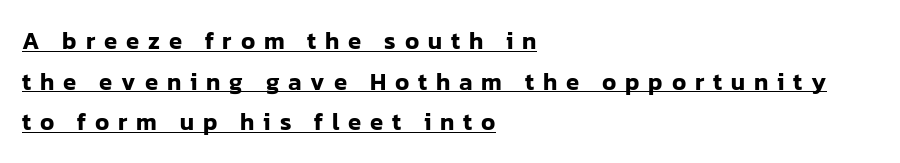
{"italic": "no", "underline": "yes", "align": "left", "line_spacing": "normal", "line_spacing_ratio": 1.69, "letter_spacing": "wide", "letter_spacing_em": 0.37, "glyph_px": 24}
